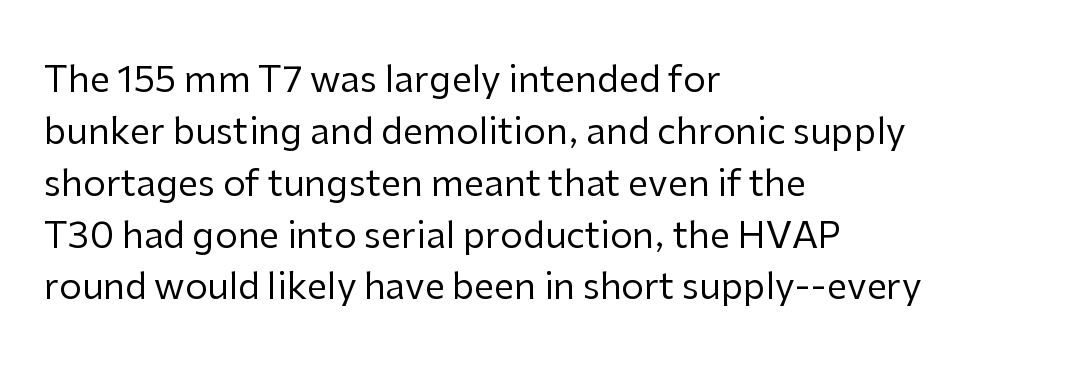
Just letters on the line, the space beneath them empty. Teacher's note: observe the even left margin — that is flush-left alignment. The line texture is even and compact thanks to regular tracking. This block has exactly the height ordinary leading produces. Is the type heavy? It reads as light-to-regular instead. The font's upright variant was chosen for this text.
